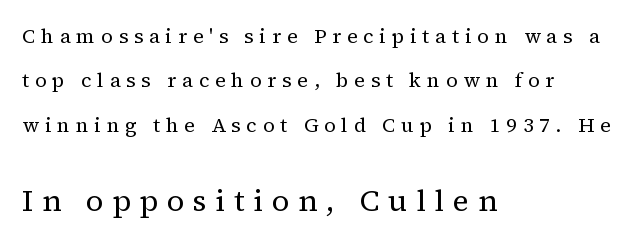
The image shows 30 px regular-weight serif type, upright; set left-aligned, loose line spacing (2.22x), unusually wide letter spacing (+0.29 em), not underlined; the second (bottom) block is 1.5x larger; medium stroke contrast and a medium x-height.
